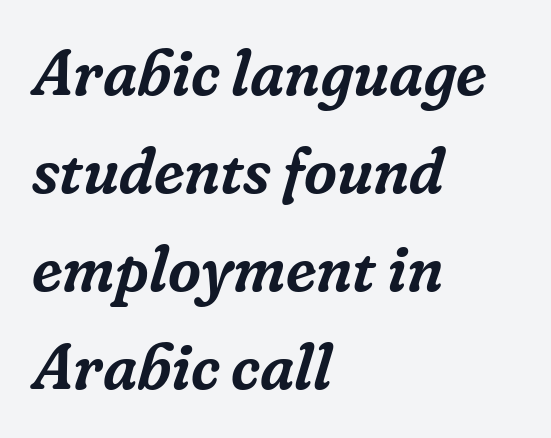
The block of text has a typical density, with ordinary space between rows. Italic: yes, the glyphs are oblique. The space directly below the letters is spotless. The characters display serif detailing at their extremities.
